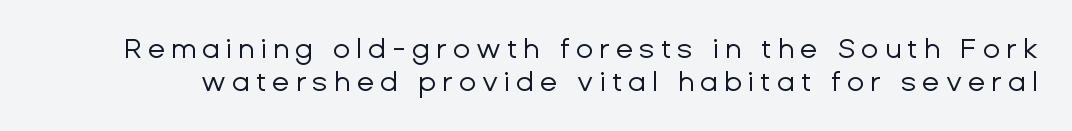
Q: Is the text bold? A: No.
Q: Is the text italic (slanted)? A: No, it is upright.
Q: Is the typeface a serif or a sans-serif typeface? A: Sans-serif.
Q: Is the text underlined? A: No.
Q: Is the spacing between letters normal or unusually wide? A: Unusually wide.
Q: Width (condensed, normal, or wide)? A: Normal.
Q: Stroke contrast? A: Low.
Q: x-height? A: Medium.
Q: Monospaced? A: No.
